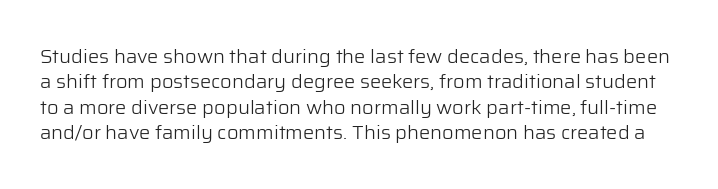
Q: Is the text bold? A: No.
Q: Is the text italic (slanted)? A: No, it is upright.
Q: Is the text underlined? A: No.
Q: Is the spacing between letters normal or unusually wide? A: Normal.
Q: Is the spacing between lines tight, normal or loose? A: Normal.
